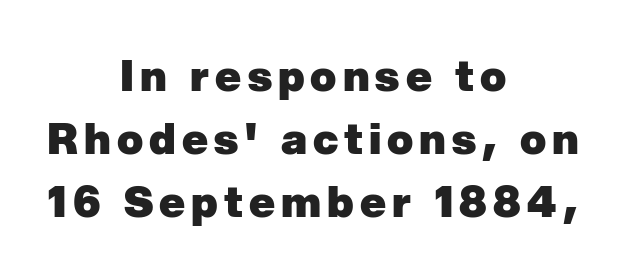
{"serif": "no", "bold": "yes", "weight": "heavy", "width": "normal", "stroke_contrast": "low", "x_height": "medium", "monospaced": "no", "underline": "no", "align": "center", "line_spacing": "normal", "line_spacing_ratio": 1.47, "glyph_px": 43}
